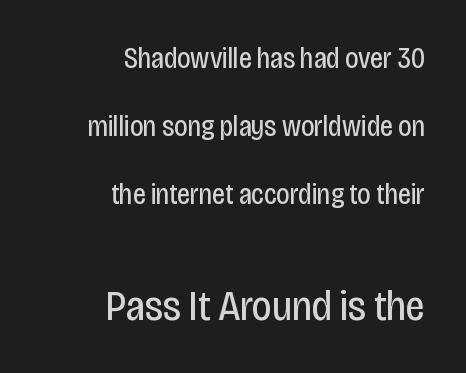
The ragged edge is on the left, which tells us the setting is flush right. The face looks like a standard text weight, possibly lighter. Default kerning and tracking; the words read as compact shapes. Notice how the stems are strictly vertical — no italics here. A typesetter would label this face a sans.
